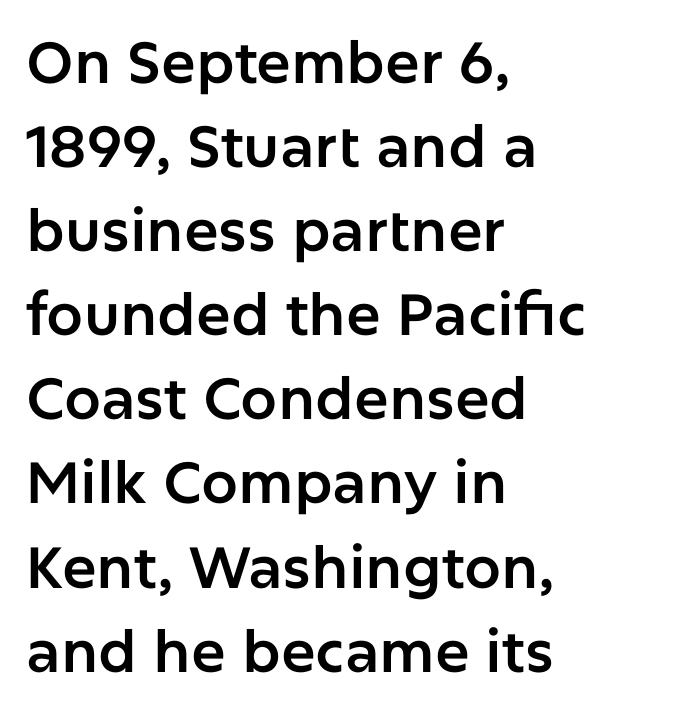
{"serif": "no", "italic": "no", "width": "normal", "stroke_contrast": "low", "x_height": "medium", "monospaced": "no", "underline": "no", "align": "left", "line_spacing": "normal", "line_spacing_ratio": 1.45, "letter_spacing": "normal", "letter_spacing_em": 0.0, "glyph_px": 58}
